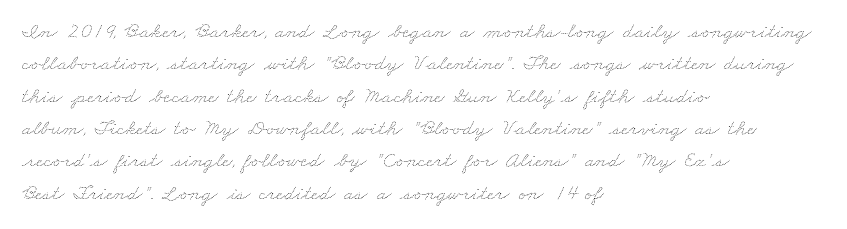
The image shows 22 px text type; set left-aligned, normal line spacing (1.47x), normal letter spacing, not underlined.
